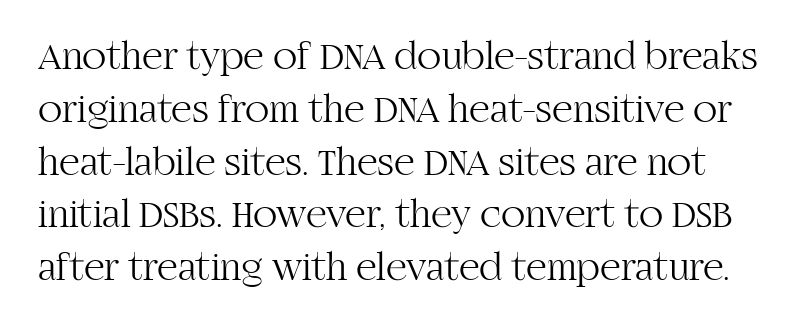
Look at the bottom of the vertical strokes: they flare into serifs here. Summary of weight: not heavy and not bold. The baseline area is clear. This is roman type, the default non-slanted kind.
